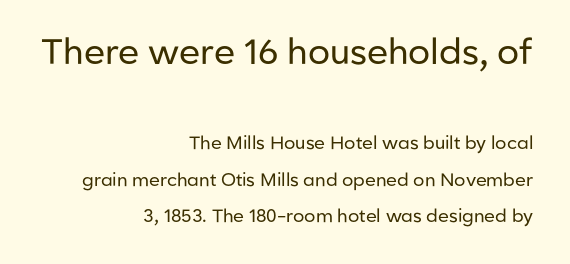
The image shows 35 px regular-weight sans-serif type, upright; set right-aligned, loose line spacing (2.01x), normal letter spacing, not underlined; the first (top) block is 1.94x larger; low stroke contrast and a medium x-height.
